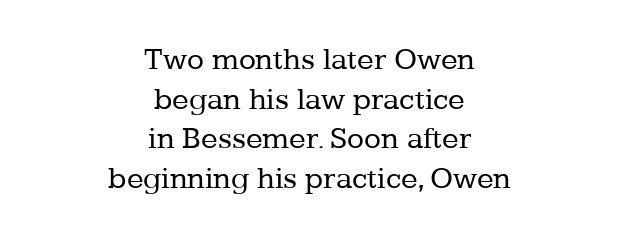
{"serif": "yes", "italic": "no", "bold": "no", "weight": "regular", "width": "normal", "stroke_contrast": "low", "x_height": "medium", "monospaced": "no", "underline": "no", "align": "center", "line_spacing": "normal", "line_spacing_ratio": 1.28, "letter_spacing": "normal", "letter_spacing_em": 0.0, "glyph_px": 31}
